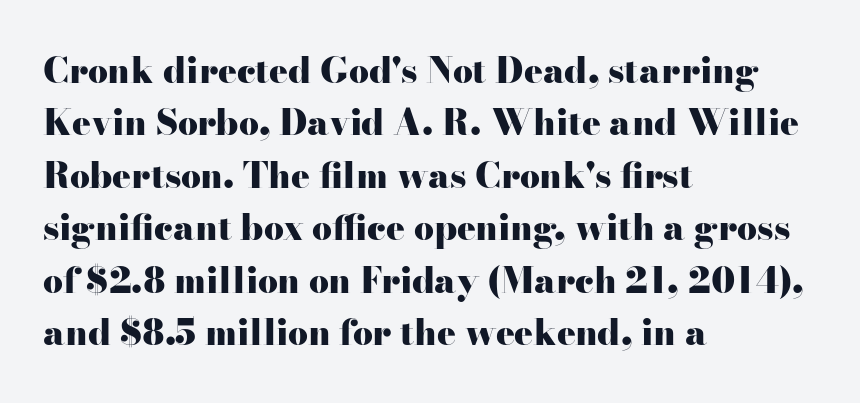
The image shows 35 px heavy, wide serif type, upright; set left-aligned, normal line spacing (1.5x), normal letter spacing, not underlined; high stroke contrast and a small x-height.
